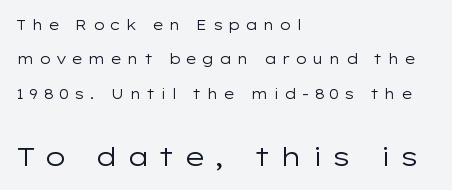
Q: Is the text bold? A: No.
Q: Is the text italic (slanted)? A: No, it is upright.
Q: Is the text underlined? A: No.
Q: How is the paragraph aligned? A: Left-aligned.
Q: Is the spacing between letters normal or unusually wide? A: Unusually wide.
Q: Is the spacing between lines tight, normal or loose? A: Loose.
Q: Which block of text is set in a larger size, the first (top) or the second (bottom)? A: The second (bottom) one.
